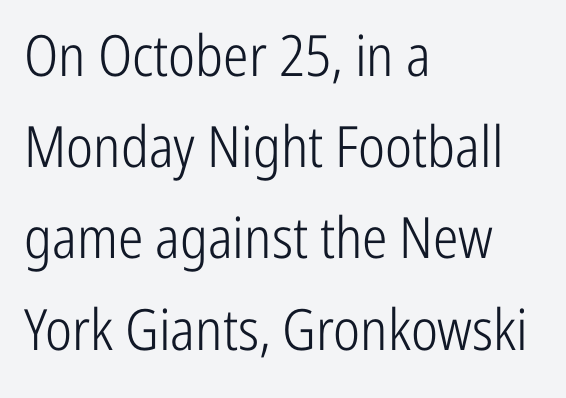
{"serif": "no", "italic": "no", "bold": "no", "weight": "light", "width": "condensed", "stroke_contrast": "low", "x_height": "medium", "monospaced": "no", "underline": "no", "align": "left", "line_spacing": "normal", "line_spacing_ratio": 1.6, "letter_spacing": "normal", "letter_spacing_em": 0.0, "glyph_px": 57}
